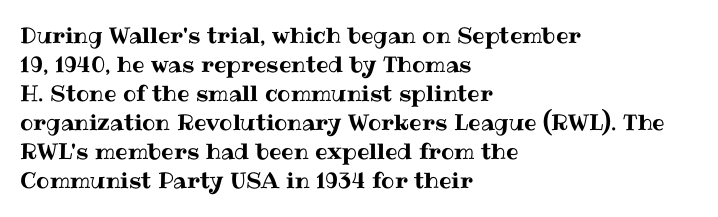
Q: Is the text italic (slanted)? A: No, it is upright.
Q: Is the text underlined? A: No.
Q: How is the paragraph aligned? A: Left-aligned.
Q: Is the spacing between letters normal or unusually wide? A: Normal.
Q: Is the spacing between lines tight, normal or loose? A: Normal.
